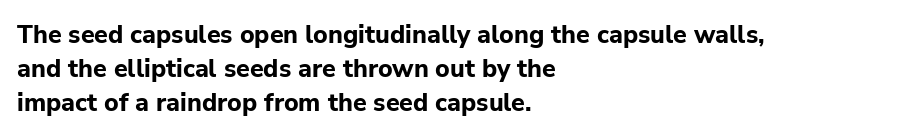
{"italic": "no", "bold": "yes", "underline": "no", "align": "left", "line_spacing": "normal", "line_spacing_ratio": 1.36, "letter_spacing": "normal", "letter_spacing_em": 0.0, "glyph_px": 25}
